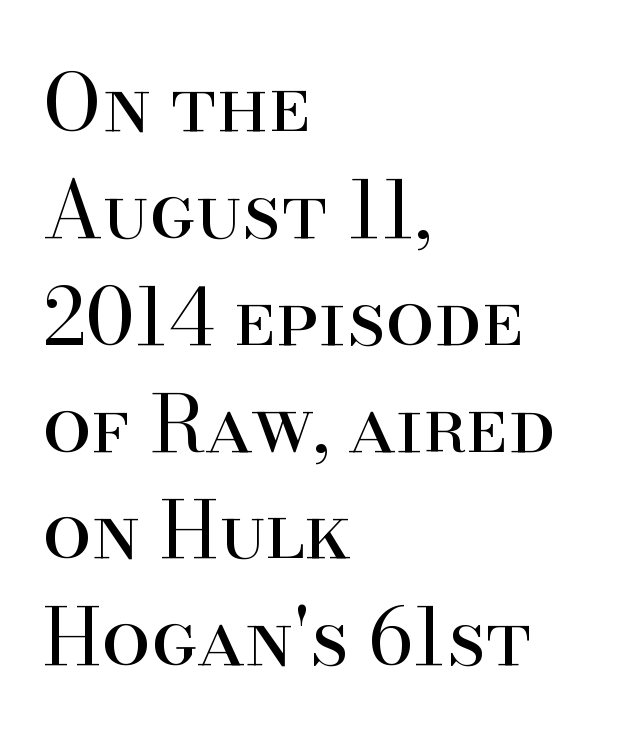
The image shows 78 px regular-weight serif type, upright; set left-aligned, normal line spacing (1.37x), normal letter spacing, not underlined; high stroke contrast and a small x-height.
